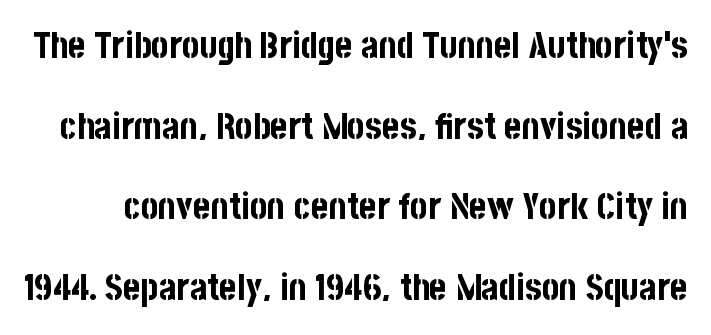
The image shows 37 px bold, condensed sans-serif type, upright; set loose line spacing (2.18x), normal letter spacing, not underlined; low stroke contrast and a large x-height.
